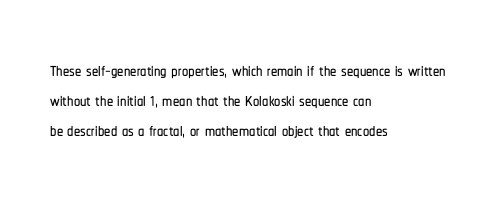
Standard letterfit; no display-style spreading of the glyphs. A typesetter would mark this as roman, not italic. Does the copy run flush right? No — it runs flush left. Words float on clear page, feet unadorned.
